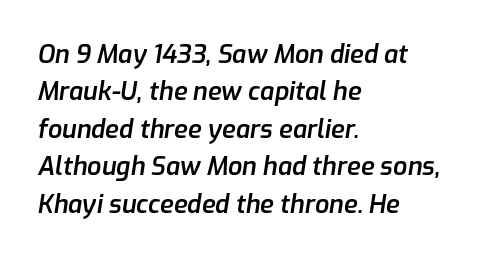
Type without underlining. The text carries the slant typical of an italic or oblique font. The passage is arranged the way most books set body copy — flush left. Emphasis by weight is partial: semibold. Is the letter spacing exaggerated? No — it looks like the ordinary default. Summary of vertical rhythm: regular, with standard interline spacing.
